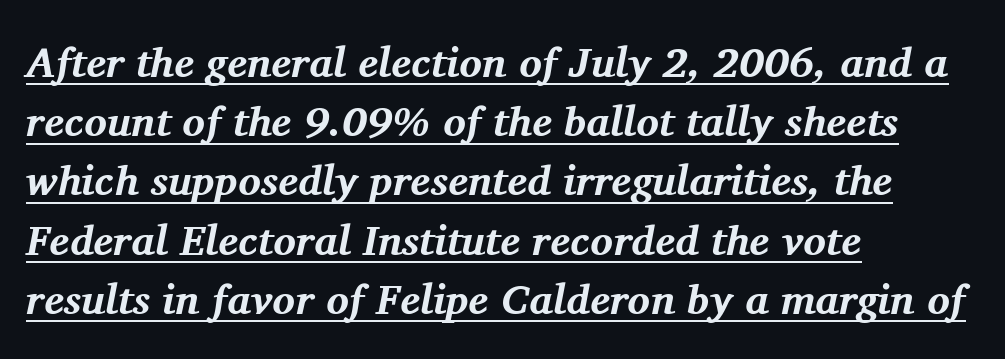
Q: Is the text bold? A: Yes.
Q: Is the text italic (slanted)? A: Yes, it leans right by about 11 degrees.
Q: Is the typeface a serif or a sans-serif typeface? A: Serif.
Q: Is the text underlined? A: Yes.
Q: How is the paragraph aligned? A: Left-aligned.
Q: Is the spacing between letters normal or unusually wide? A: Normal.
Q: Is the spacing between lines tight, normal or loose? A: Normal.
Q: Width (condensed, normal, or wide)? A: Normal.
Q: Stroke contrast? A: Medium.
Q: x-height? A: Medium.
Q: Monospaced? A: No.
